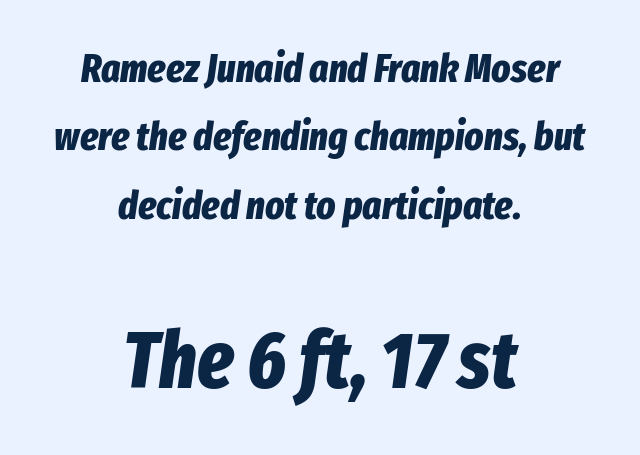
The letters in the lower block stand taller than those in the block above. The rendering keeps characters at their native spacing. The passage shown is emphatically bold. Each letter keeps its own natural width here, so spacing adapts to shape.
